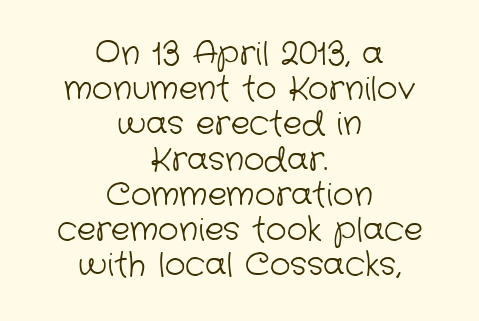
Q: Is the text bold? A: No.
Q: Is the typeface a serif or a sans-serif typeface? A: Sans-serif.
Q: Is the text underlined? A: No.
Q: How is the paragraph aligned? A: Centered.
Q: Is the spacing between letters normal or unusually wide? A: Normal.
Q: Is the spacing between lines tight, normal or loose? A: Tight.
Q: Width (condensed, normal, or wide)? A: Normal.
Q: Stroke contrast? A: Low.
Q: x-height? A: Medium.
Q: Monospaced? A: No.
